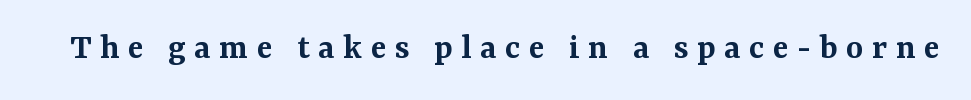
Q: Is the text bold? A: Semi-bold.
Q: Is the text italic (slanted)? A: No, it is upright.
Q: Is the typeface a serif or a sans-serif typeface? A: Serif.
Q: Is the text underlined? A: No.
Q: Is the spacing between letters normal or unusually wide? A: Unusually wide.
Q: Width (condensed, normal, or wide)? A: Normal.
Q: Stroke contrast? A: Medium.
Q: x-height? A: Medium.
Q: Monospaced? A: No.
